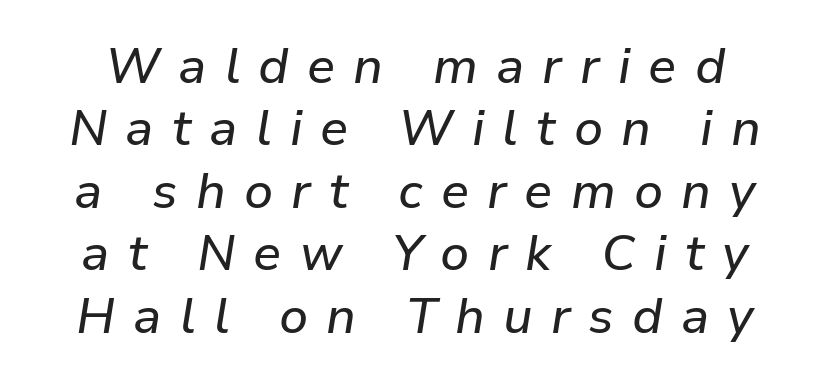
The image shows 50 px text type, italic (leaning right); set normal line spacing (1.25x), unusually wide letter spacing (+0.36 em), not underlined; low stroke contrast and a medium x-height.
